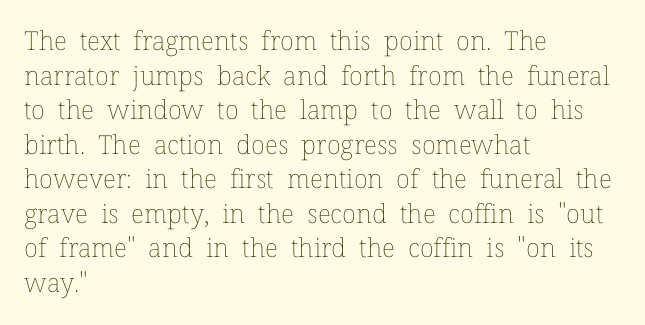
{"italic": "no", "bold": "no", "underline": "no", "align": "left", "line_spacing": "normal", "line_spacing_ratio": 1.33, "letter_spacing": "normal", "letter_spacing_em": 0.0, "glyph_px": 26}
